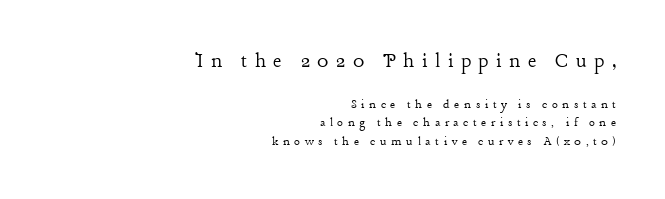
Q: Is the text bold? A: No.
Q: Is the text italic (slanted)? A: No, it is upright.
Q: Is the text underlined? A: No.
Q: How is the paragraph aligned? A: Right-aligned.
Q: Is the spacing between letters normal or unusually wide? A: Unusually wide.
Q: Is the spacing between lines tight, normal or loose? A: Normal.
Q: Which block of text is set in a larger size, the first (top) or the second (bottom)? A: The first (top) one.
